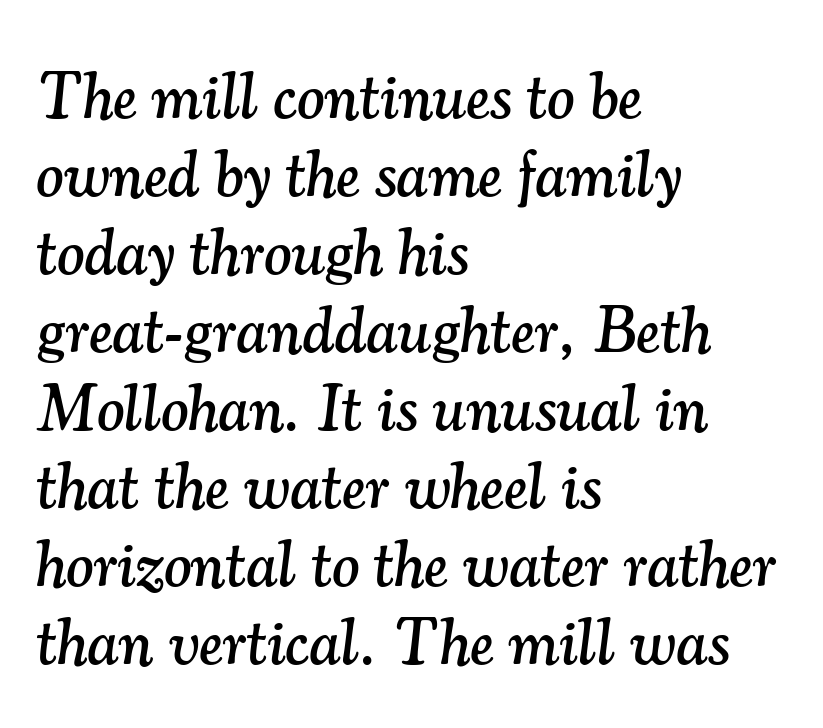
The image shows 65 px serif type, italic (leaning right); set left-aligned, line spacing 1.2x, normal letter spacing, not underlined; medium stroke contrast and a small x-height.
